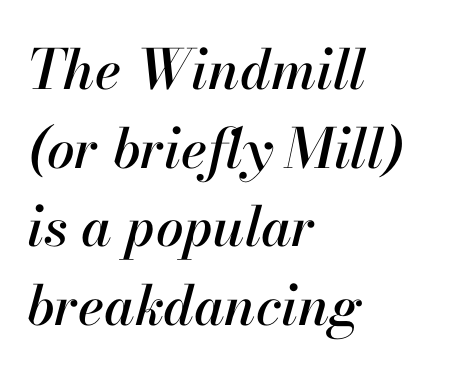
The image shows 55 px text type, italic (leaning right); set left-aligned, normal line spacing (1.43x), normal letter spacing, not underlined; high stroke contrast and a small x-height.
